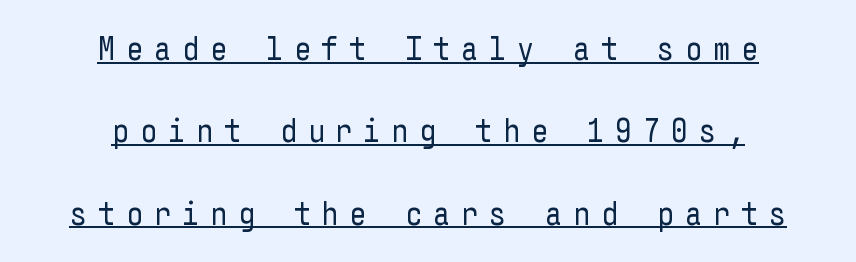
The image shows 34 px regular-weight, condensed sans-serif type, upright; set centered, loose line spacing (2.42x), unusually wide letter spacing (+0.31 em), underlined; low stroke contrast and a medium x-height.
